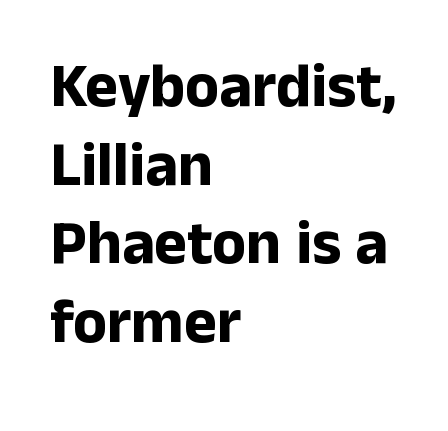
{"serif": "no", "italic": "no", "bold": "yes", "weight": "bold", "width": "normal", "stroke_contrast": "low", "x_height": "medium", "monospaced": "no", "underline": "no", "align": "left", "line_spacing": "normal", "line_spacing_ratio": 1.27, "letter_spacing": "normal", "letter_spacing_em": 0.0, "glyph_px": 62}
